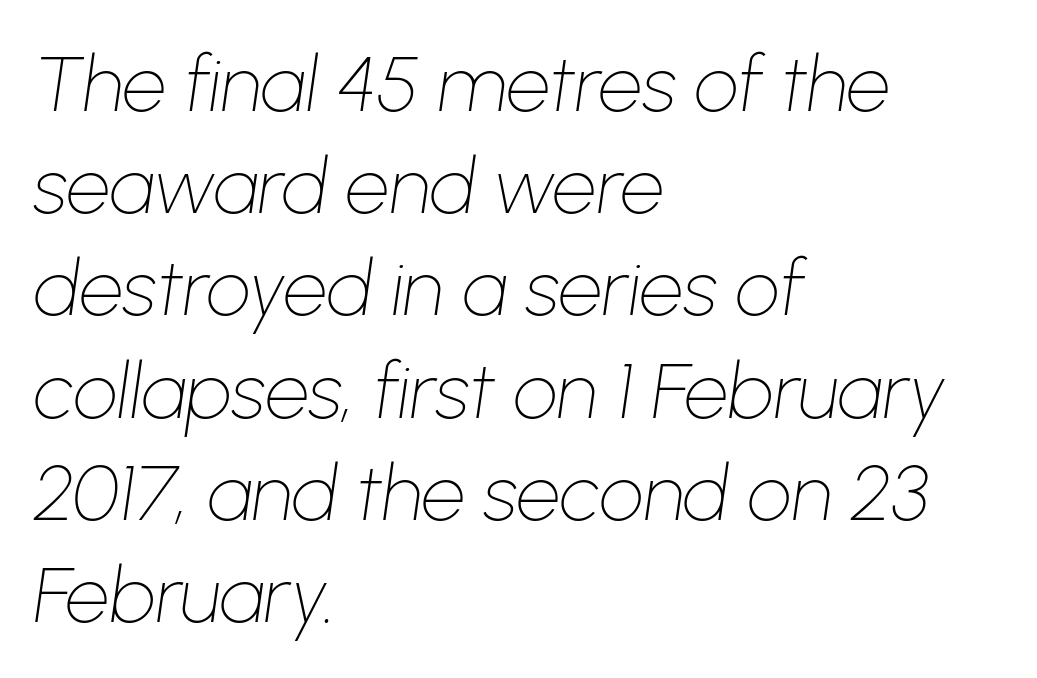
The image shows 78 px thin type, italic (leaning right); set left-aligned, normal line spacing (1.31x), normal letter spacing, not underlined; low stroke contrast and a medium x-height.
